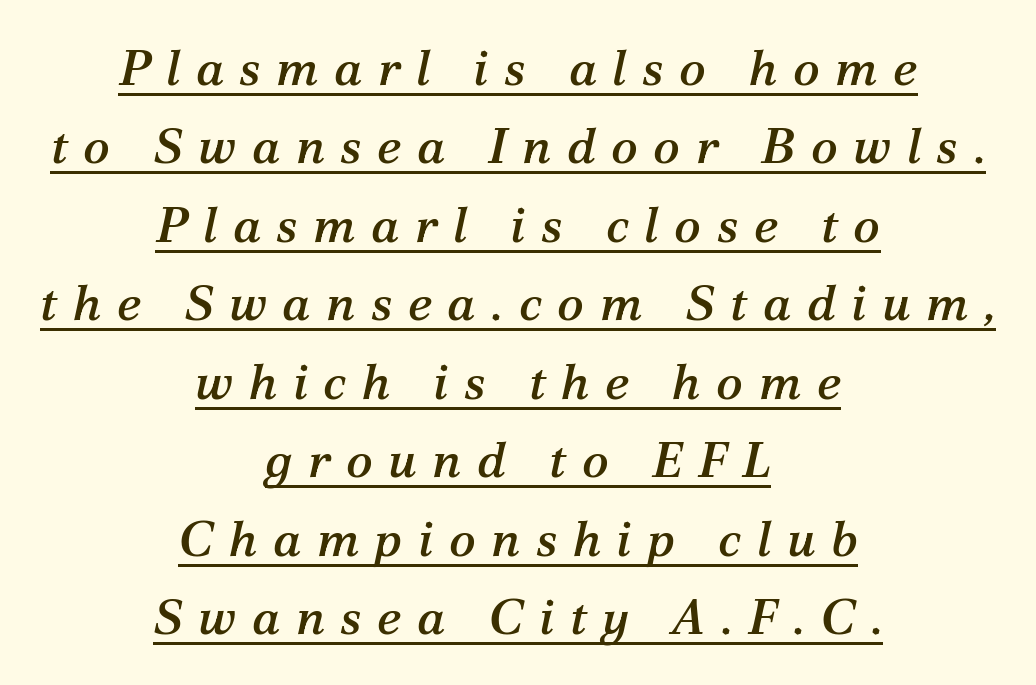
The image shows 50 px serif type, italic (leaning right); set centered, normal line spacing (1.57x), unusually wide letter spacing (+0.31 em), underlined; medium stroke contrast and a medium x-height.
